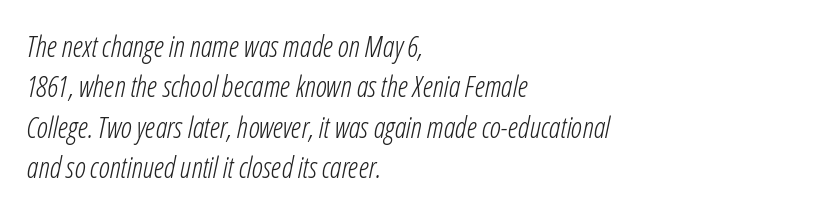
The image shows 29 px light, condensed type, italic (leaning right); set left-aligned, normal line spacing (1.39x), normal letter spacing, not underlined; low stroke contrast and a medium x-height.
